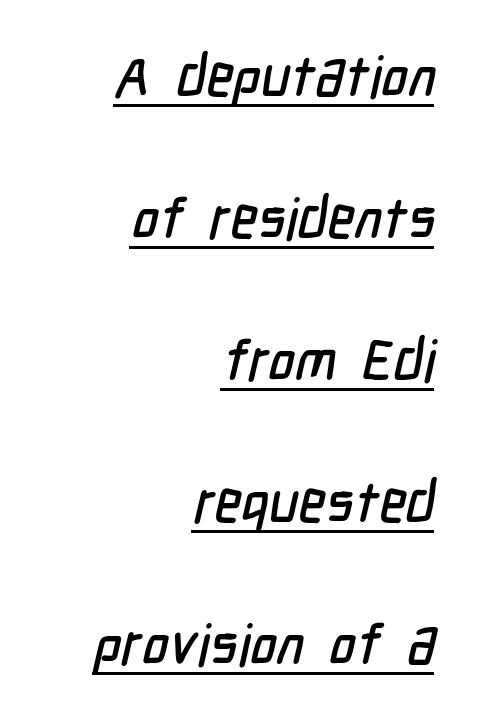
{"serif": "no", "width": "condensed", "stroke_contrast": "low", "x_height": "medium", "monospaced": "no", "underline": "yes", "align": "right", "line_spacing": "loose", "line_spacing_ratio": 2.49, "letter_spacing": "normal", "letter_spacing_em": 0.0, "glyph_px": 57}
